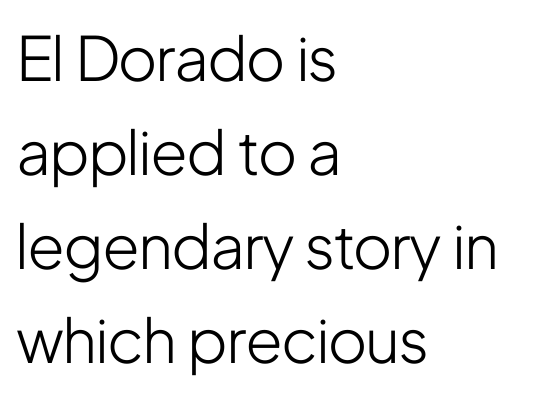
Every row of glyphs begins at an identical x-position on the left. Check the space under the baseline: it is left empty. This sample uses a sans-serif face. What stands out about the letter spacing? Nothing — it is the standard amount.
